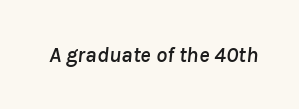
The image shows 22 px text type, italic (leaning right); set normal letter spacing, not underlined.
